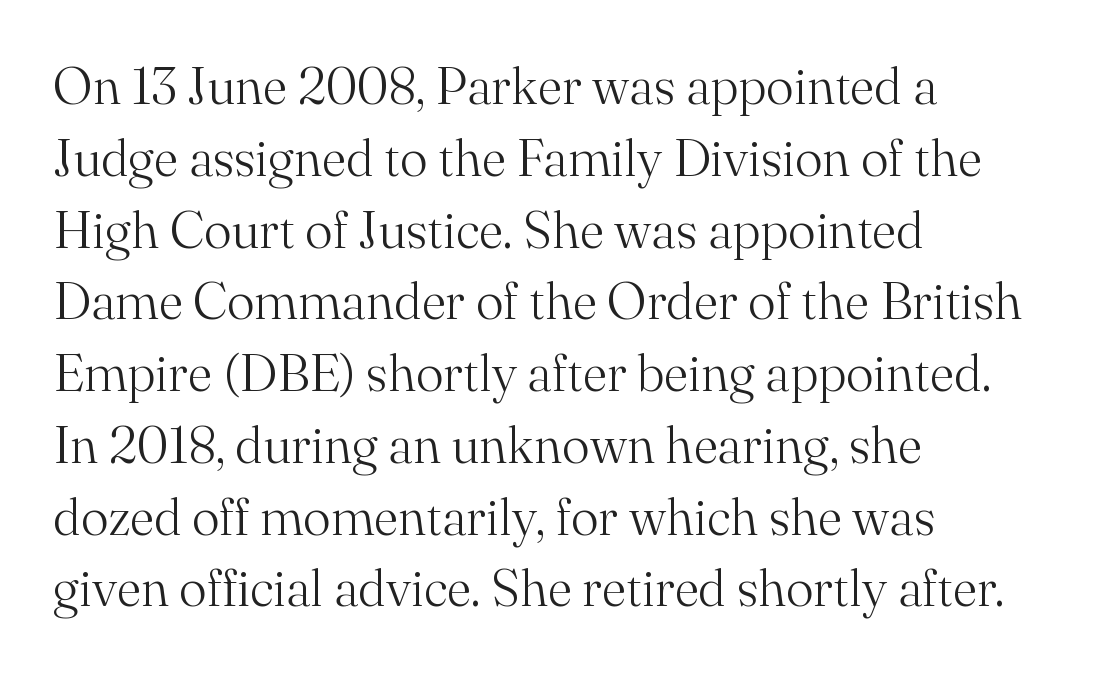
The image shows 52 px light serif type, upright; set left-aligned, normal line spacing (1.38x), normal letter spacing, not underlined; medium stroke contrast and a small x-height.
